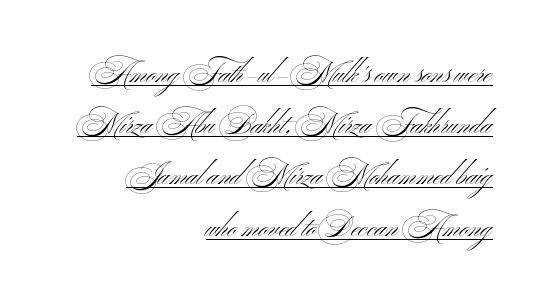
The letters look calm and open, with moderate or lighter stems. Every row of glyphs terminates at an identical x-position on the right. The horizontal fit of the characters is conventional and even. Somebody hit Ctrl+U on this one — the words are underlined.
